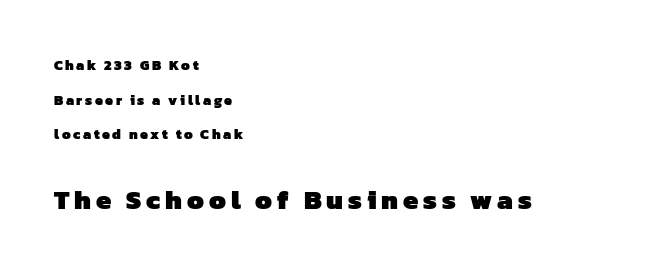
{"bold": "yes", "underline": "no", "align": "left", "line_spacing": "loose", "line_spacing_ratio": 2.47, "larger_block": "second", "size_ratio": 1.93, "glyph_px": 27}
